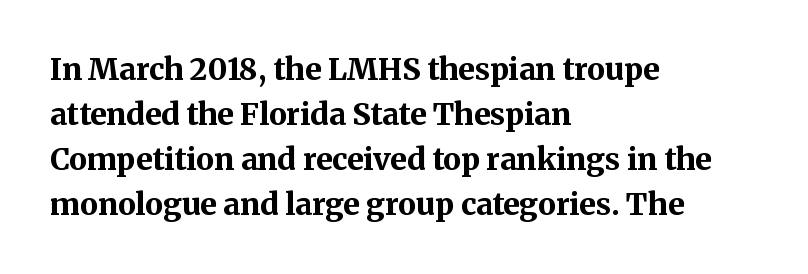
{"serif": "yes", "italic": "no", "bold": "yes", "weight": "bold", "width": "normal", "stroke_contrast": "medium", "x_height": "medium", "monospaced": "no", "underline": "no", "align": "left", "line_spacing": "normal", "line_spacing_ratio": 1.5, "letter_spacing": "normal", "letter_spacing_em": 0.0, "glyph_px": 30}
